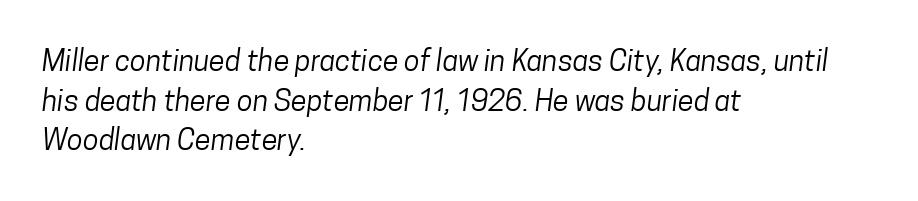
These lines are composed in type without serifs. The rendering uses a moderate line-height, typical for paragraphs. Spacing between characters is what you'd get straight out of the box. Descender tails drop into unmarked territory. Layout note: lines flush left.
